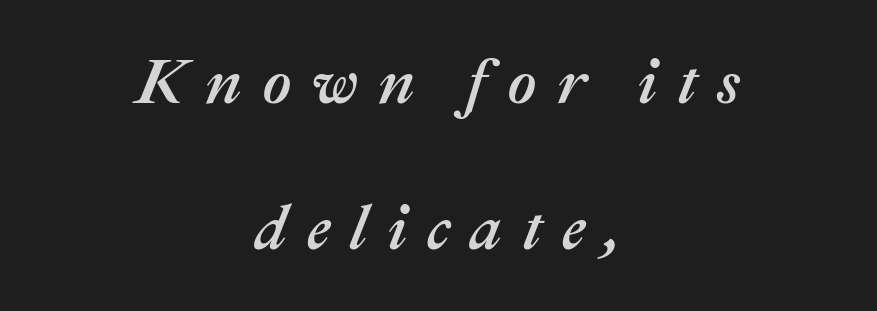
The image shows 63 px text type, italic (leaning right); set centered, loose line spacing (2.31x), unusually wide letter spacing (+0.31 em), not underlined; medium stroke contrast and a medium x-height.
